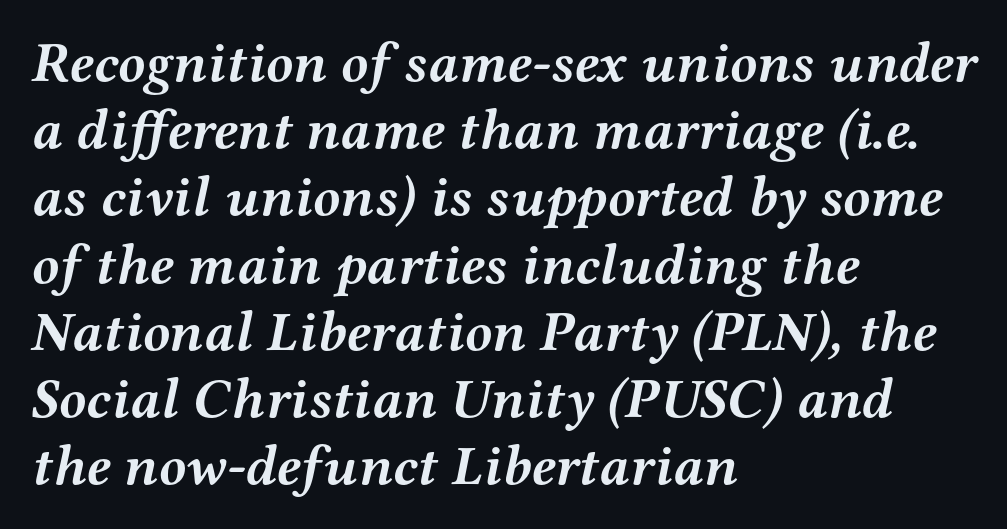
The image shows 56 px semibold, wide serif type, italic (leaning right); set left-aligned, line spacing 1.2x, normal letter spacing, not underlined; medium stroke contrast and a medium x-height.
